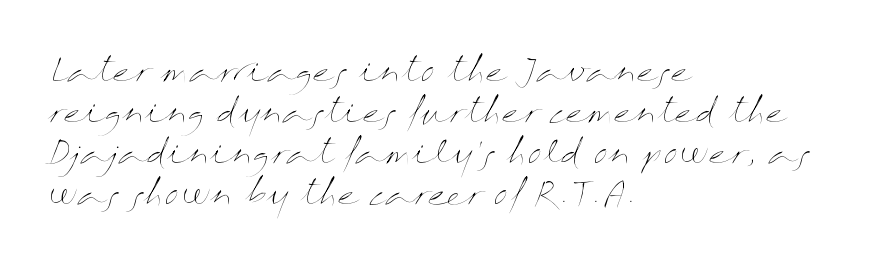
Glyph-to-glyph distance matches everyday printed text. Plain, unruled lines of type. Note the varied advance widths — an 'i' is clearly narrower than an 'm'. Compared with typical paragraphs, the rows here are spaced about the same. This sample is left-justified, so line endings fall wherever the words run out.
